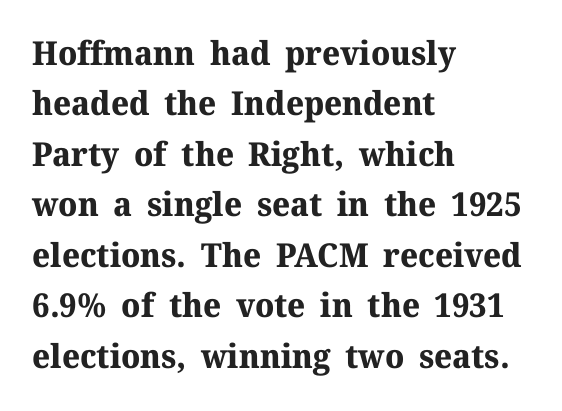
{"serif": "yes", "italic": "no", "bold": "yes", "weight": "bold", "width": "normal", "stroke_contrast": "medium", "x_height": "medium", "monospaced": "no", "underline": "no", "align": "left", "line_spacing": "normal", "line_spacing_ratio": 1.53, "letter_spacing": "normal", "letter_spacing_em": 0.0, "glyph_px": 33}
